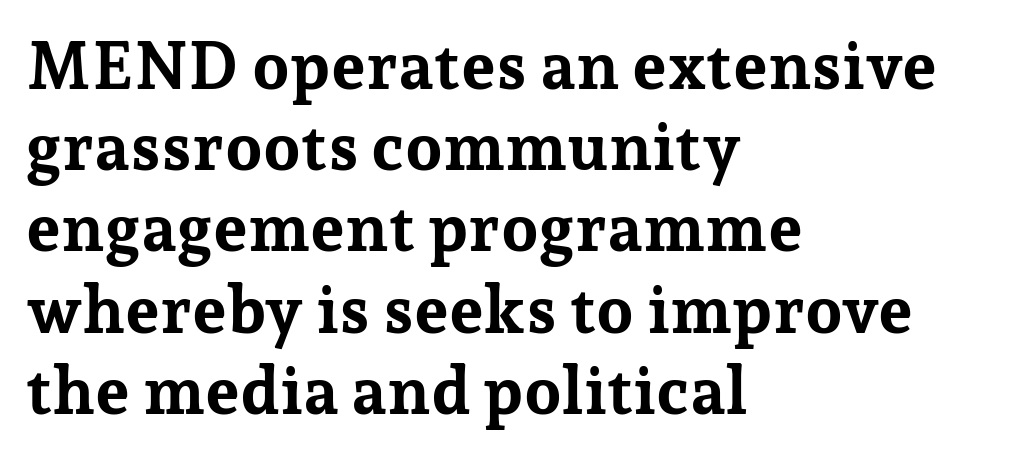
The passage shown is emphatically bold. Does the lettering tilt? It doesn't — this is upright. Each letter keeps its own natural width here, so spacing adapts to shape. Left-aligned paragraph, ragged on the right. The line texture is even and compact thanks to regular tracking. Lines of text with bare space underneath.
